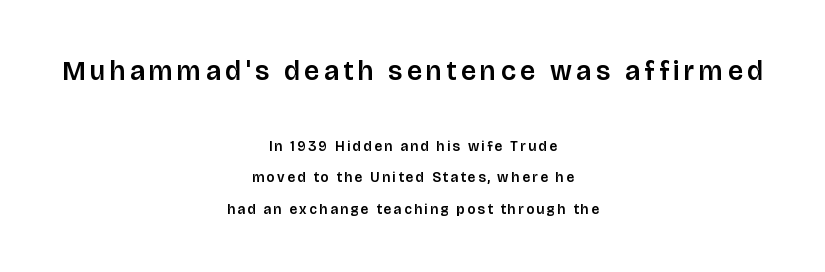
Q: Is the text italic (slanted)? A: No, it is upright.
Q: Is the text underlined? A: No.
Q: How is the paragraph aligned? A: Centered.
Q: Is the spacing between lines tight, normal or loose? A: Loose.
Q: Which block of text is set in a larger size, the first (top) or the second (bottom)? A: The first (top) one.
